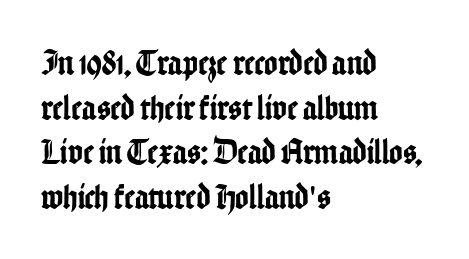
The image shows 36 px condensed sans-serif type, upright; set left-aligned, line spacing 1.24x, normal letter spacing, not underlined; low stroke contrast and a medium x-height.
